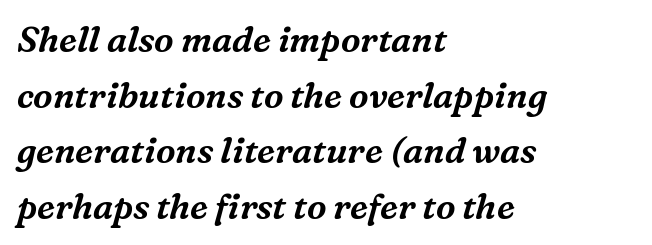
{"serif": "yes", "italic": "yes", "lean": "right", "slant_degrees": 16, "width": "normal", "stroke_contrast": "medium", "x_height": "medium", "monospaced": "no", "underline": "no", "align": "left", "line_spacing": "normal", "line_spacing_ratio": 1.59, "letter_spacing": "normal", "letter_spacing_em": 0.0, "glyph_px": 35}
